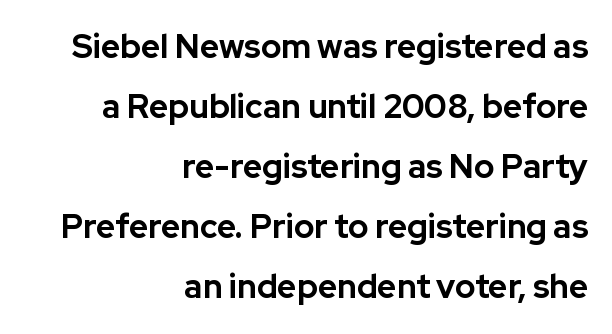
Does extra space separate the letters? No, they use regular spacing. Spacing verdict: proportional, widths tailored to each character. If you drew a line through each stem, it would be perfectly vertical. Honestly, there is no underline to notice here at all. Plenty of ink on the page — the face is bold. Letterform terminals end flat and unadorned throughout the passage.
